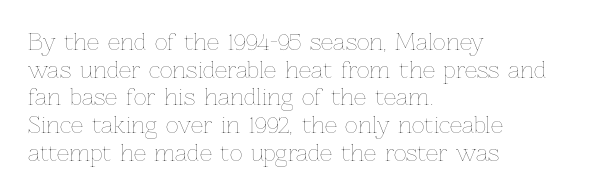
Q: Is the text bold? A: No.
Q: Is the text italic (slanted)? A: No, it is upright.
Q: Is the text underlined? A: No.
Q: How is the paragraph aligned? A: Left-aligned.
Q: Is the spacing between letters normal or unusually wide? A: Normal.
Q: Is the spacing between lines tight, normal or loose? A: Normal.
